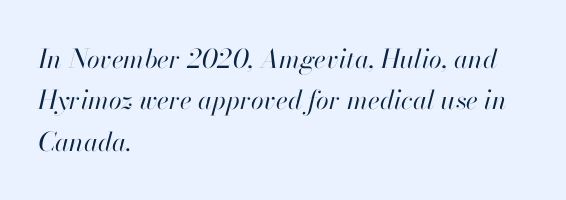
The image shows 26 px text type, italic (leaning right); set left-aligned, normal line spacing (1.59x), normal letter spacing, not underlined.
